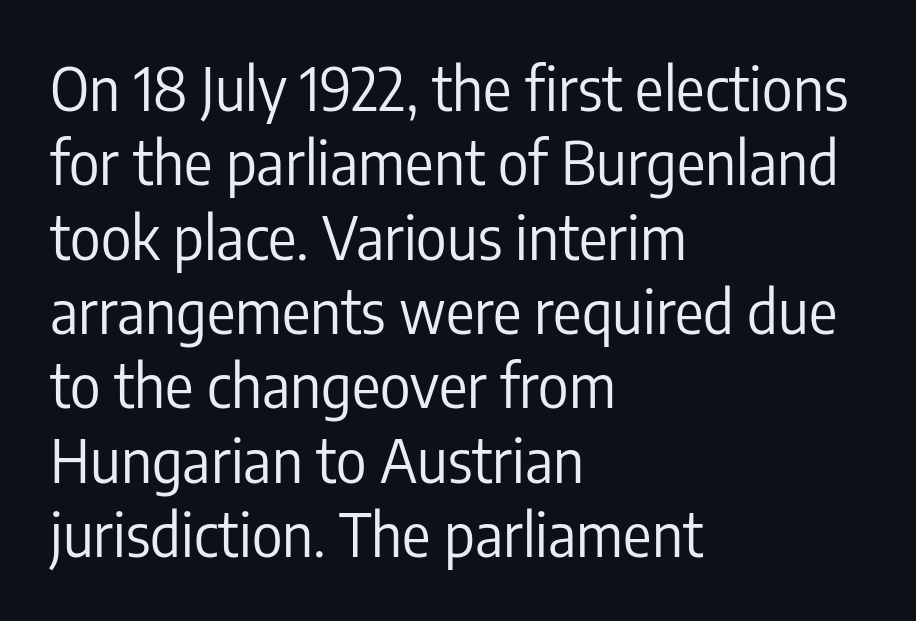
The image shows 59 px regular-weight, condensed sans-serif type, upright; set left-aligned, normal line spacing (1.26x), normal letter spacing, not underlined; low stroke contrast and a medium x-height.
